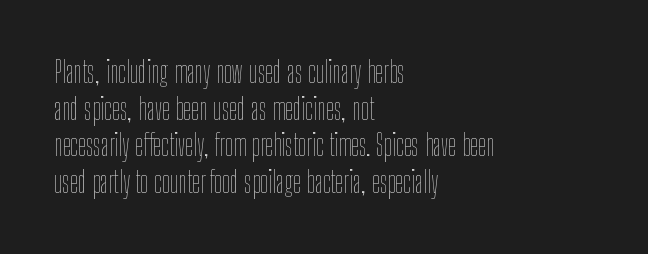
{"italic": "no", "bold": "no", "weight": "thin", "width": "condensed", "stroke_contrast": "low", "x_height": "medium", "monospaced": "no", "underline": "no", "align": "left", "line_spacing": "normal", "line_spacing_ratio": 1.26, "letter_spacing": "normal", "letter_spacing_em": 0.0, "glyph_px": 29}
